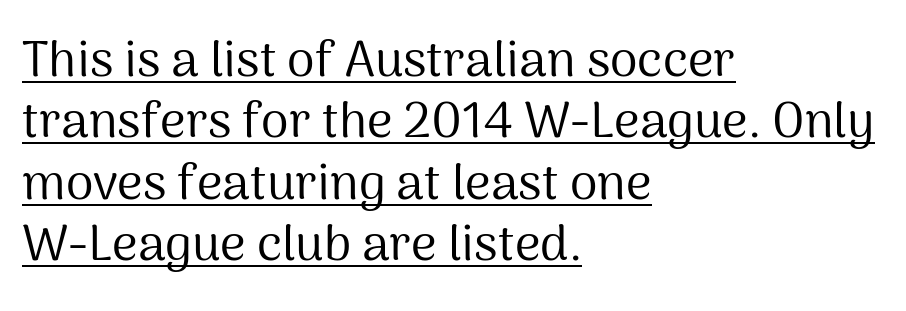
Q: Is the text bold? A: No.
Q: Is the text italic (slanted)? A: No, it is upright.
Q: Is the typeface a serif or a sans-serif typeface? A: Sans-serif.
Q: Is the text underlined? A: Yes.
Q: How is the paragraph aligned? A: Left-aligned.
Q: Is the spacing between letters normal or unusually wide? A: Normal.
Q: Width (condensed, normal, or wide)? A: Normal.
Q: Stroke contrast? A: Medium.
Q: x-height? A: Medium.
Q: Monospaced? A: No.
